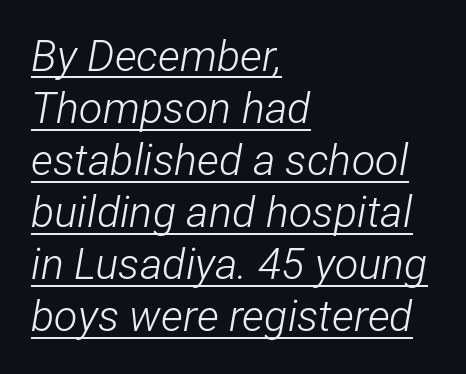
It's the slanting kind of type. Emphasis is given by a line drawn under the lettering. Does the copy run flush right? No — it runs flush left. No chunkiness to these letters — they're not bold. Nobody touched the tracking dial on this one.
